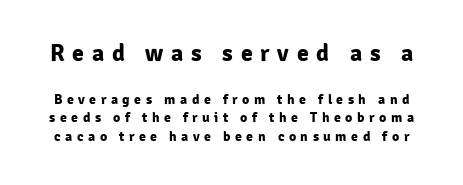
Q: Is the text bold? A: Yes.
Q: Is the text italic (slanted)? A: No, it is upright.
Q: Is the text underlined? A: No.
Q: Is the spacing between letters normal or unusually wide? A: Unusually wide.
Q: Is the spacing between lines tight, normal or loose? A: Normal.
Q: Which block of text is set in a larger size, the first (top) or the second (bottom)? A: The first (top) one.
